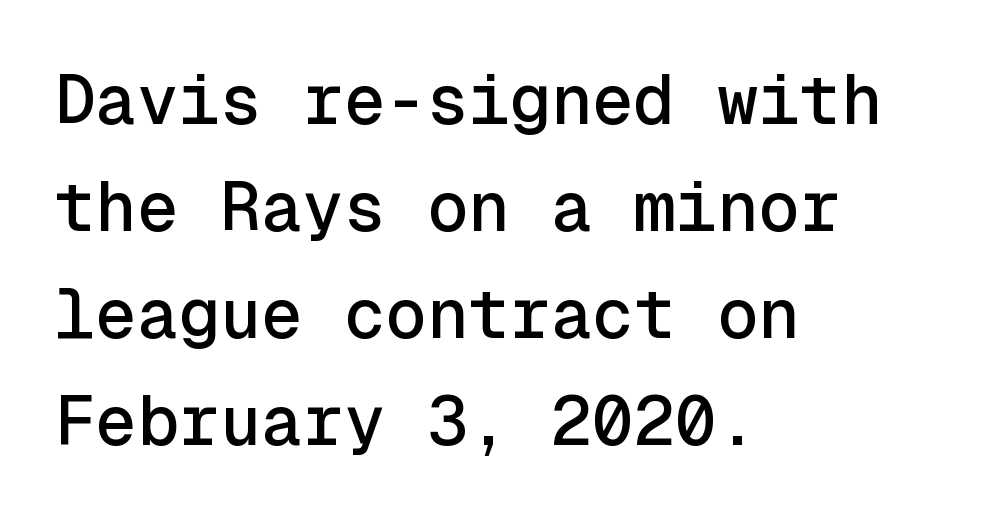
{"serif": "no", "italic": "no", "width": "normal", "x_height": "medium", "monospaced": "yes", "underline": "no", "align": "left", "line_spacing": "normal", "line_spacing_ratio": 1.55, "letter_spacing": "normal", "letter_spacing_em": 0.0, "glyph_px": 69}
